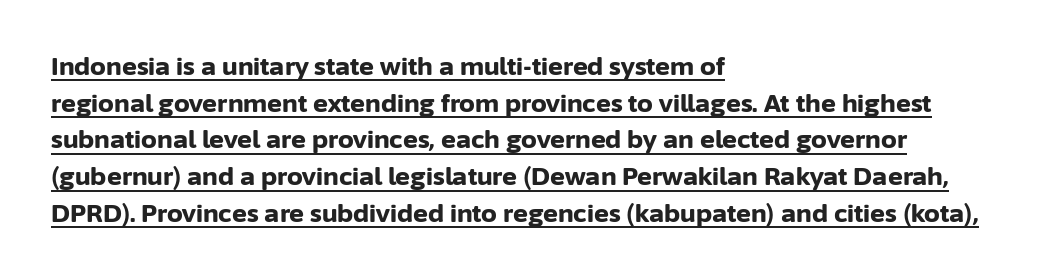
The image shows 25 px bold type, upright; set left-aligned, normal line spacing (1.47x), normal letter spacing, underlined.
